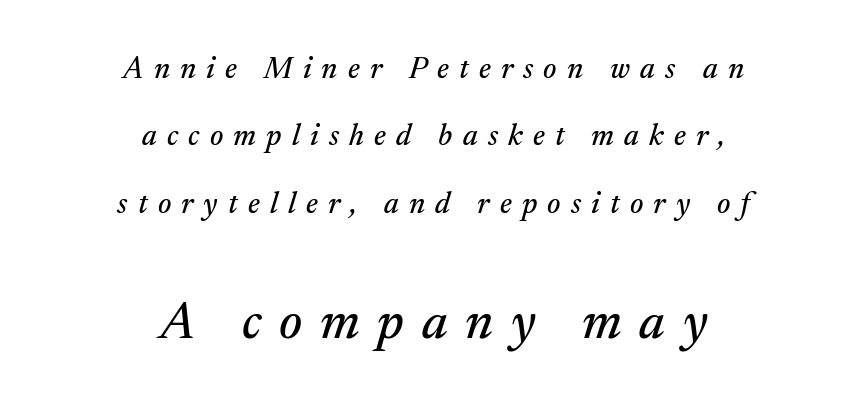
This sample trades compactness for vertical openness between lines. The whitespace from short lines is split evenly between both sides. Honestly, the letter spacing is so wide it's the main thing you notice. Scale increases going downward across the two blocks.
